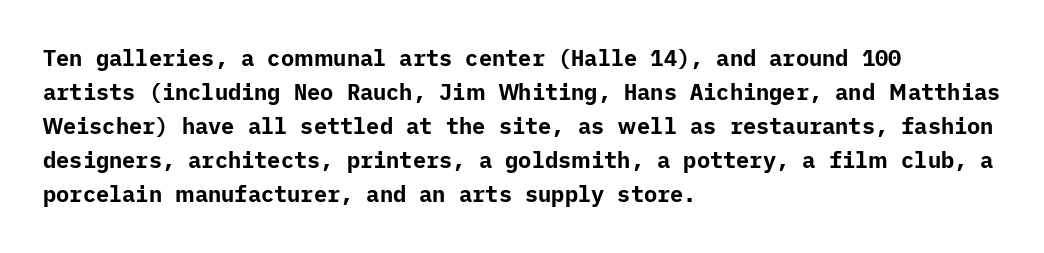
{"italic": "no", "bold": "yes", "underline": "no", "align": "left", "line_spacing": "normal", "line_spacing_ratio": 1.55, "letter_spacing": "normal", "letter_spacing_em": 0.0, "glyph_px": 22}
